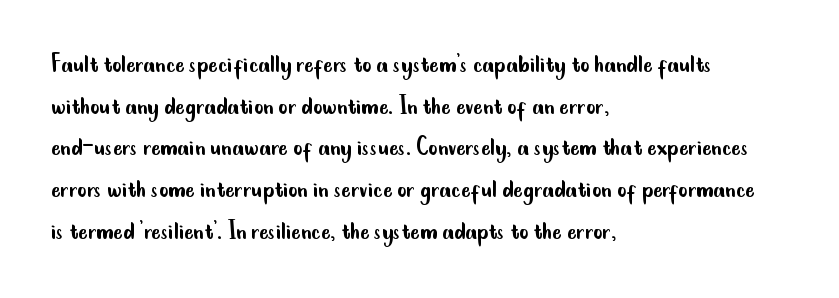
The image shows 28 px regular-weight, condensed sans-serif type, upright; set left-aligned, normal line spacing (1.49x), normal letter spacing, not underlined; low stroke contrast and a small x-height.
